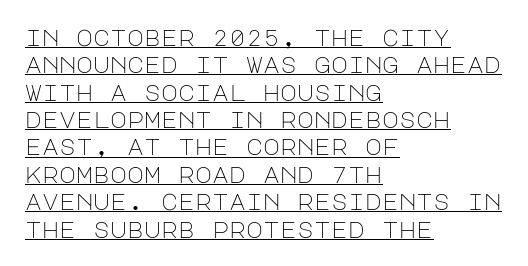
{"italic": "no", "bold": "no", "underline": "yes", "align": "left", "line_spacing_ratio": 1.19, "letter_spacing": "normal", "letter_spacing_em": 0.0, "glyph_px": 23}
